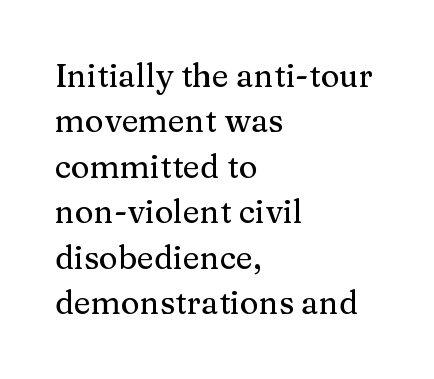
The image shows 32 px serif type, upright; set left-aligned, normal line spacing (1.42x), normal letter spacing, not underlined; medium stroke contrast and a medium x-height.
